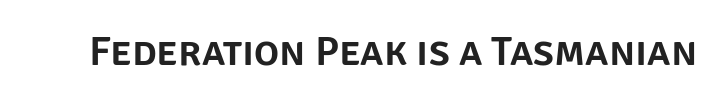
The image shows 42 px sans-serif type, upright; set normal letter spacing, not underlined; low stroke contrast and a large x-height.
